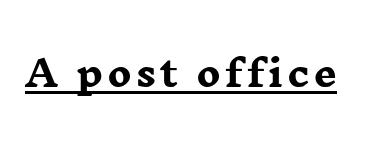
Q: Is the text bold? A: Yes.
Q: Is the text italic (slanted)? A: No, it is upright.
Q: Is the typeface a serif or a sans-serif typeface? A: Serif.
Q: Is the text underlined? A: Yes.
Q: Width (condensed, normal, or wide)? A: Wide.
Q: Stroke contrast? A: Low.
Q: x-height? A: Medium.
Q: Monospaced? A: No.
